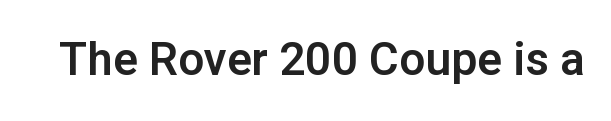
{"serif": "no", "italic": "no", "width": "normal", "stroke_contrast": "low", "x_height": "medium", "monospaced": "no", "underline": "no", "letter_spacing": "normal", "letter_spacing_em": 0.0, "glyph_px": 46}
